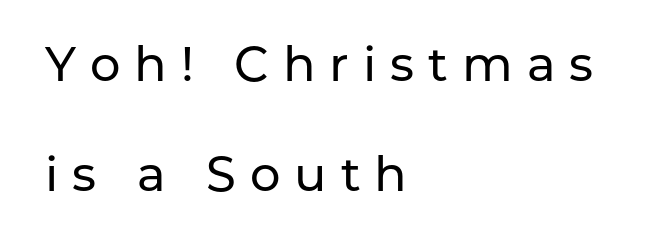
The image shows 48 px sans-serif type, upright; set left-aligned, loose line spacing (2.29x), unusually wide letter spacing (+0.29 em), not underlined; low stroke contrast and a medium x-height.
